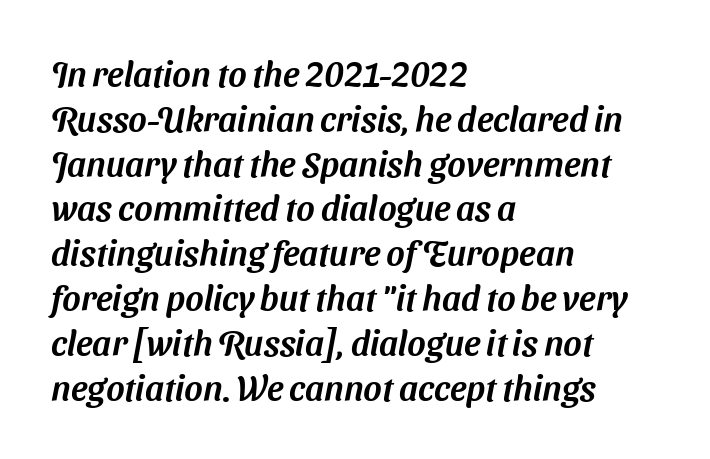
The image shows 35 px sans-serif type; set left-aligned, normal line spacing (1.28x), normal letter spacing, not underlined; medium stroke contrast and a medium x-height.
